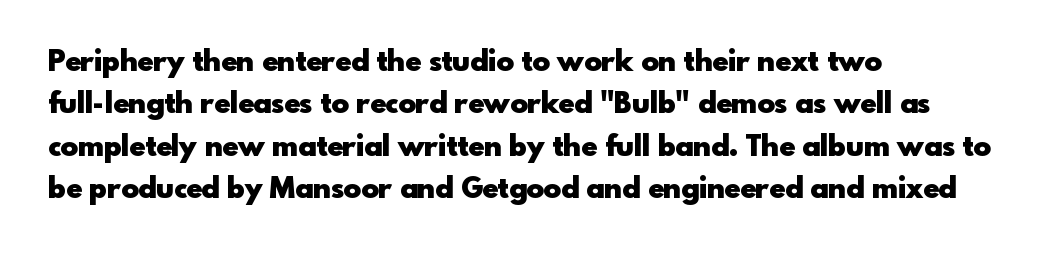
This sample is left-justified, so line endings fall wherever the words run out. The letters stand upright; this is a roman face. This sample uses plain, unmodified letter spacing. Clear beneath every line of the passage. The sample has been set heavy, in full bold. Classification — sans serif.
